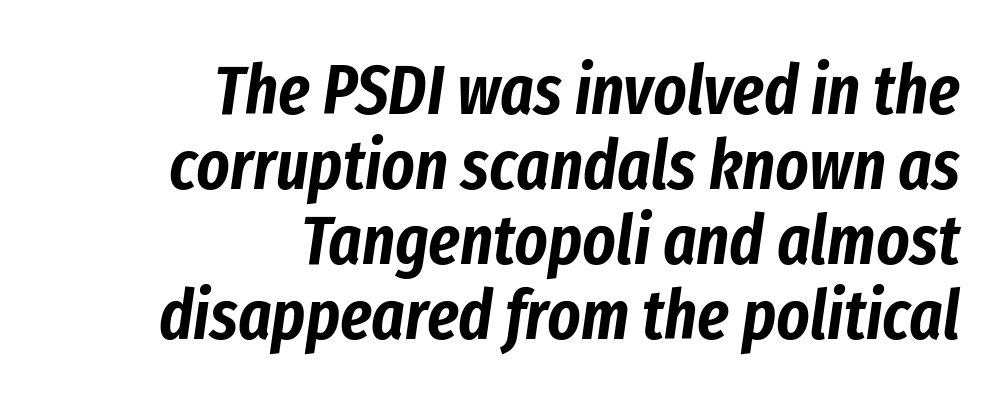
Q: Is the text italic (slanted)? A: Yes, it leans right by about 8 degrees.
Q: Is the text underlined? A: No.
Q: How is the paragraph aligned? A: Right-aligned.
Q: Is the spacing between letters normal or unusually wide? A: Normal.
Q: Is the spacing between lines tight, normal or loose? A: Tight.
Q: Width (condensed, normal, or wide)? A: Condensed.
Q: Stroke contrast? A: Low.
Q: x-height? A: Medium.
Q: Monospaced? A: No.
